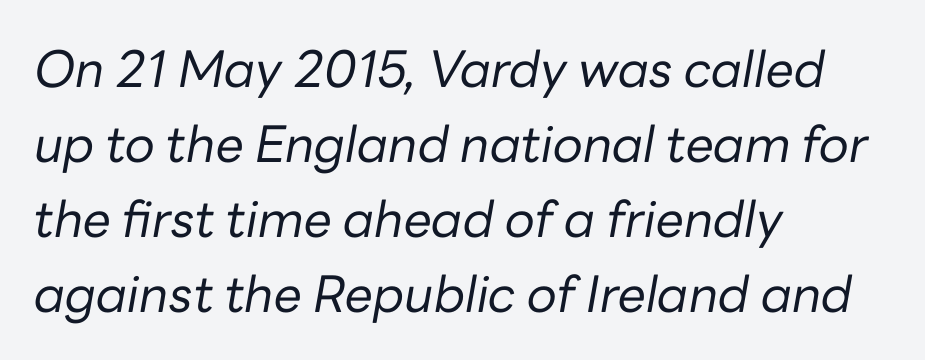
The image shows 50 px regular-weight type, italic (leaning right); set left-aligned, normal line spacing (1.5x), normal letter spacing, not underlined; low stroke contrast and a medium x-height.
